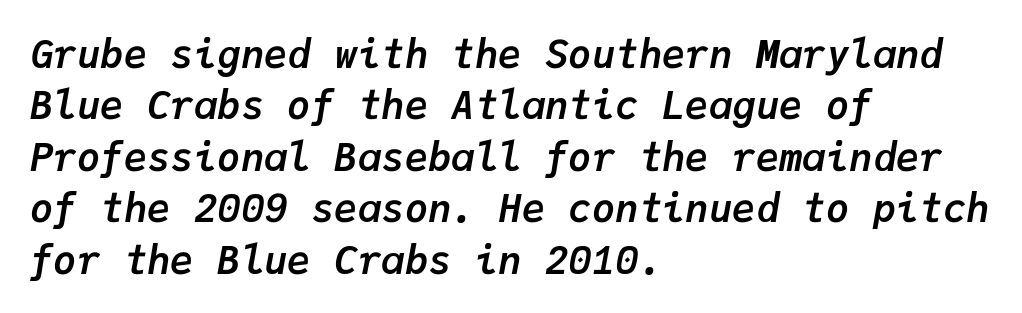
Q: Is the text bold? A: Yes.
Q: Is the text italic (slanted)? A: Yes, it leans right by about 9 degrees.
Q: Is the text underlined? A: No.
Q: How is the paragraph aligned? A: Left-aligned.
Q: Is the spacing between letters normal or unusually wide? A: Normal.
Q: Is the spacing between lines tight, normal or loose? A: Normal.
Q: Width (condensed, normal, or wide)? A: Normal.
Q: Stroke contrast? A: Low.
Q: x-height? A: Medium.
Q: Monospaced? A: Yes.
